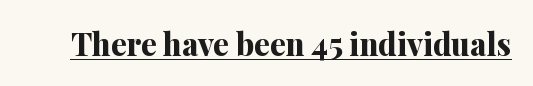
Summary of weight: heavy, a full bold. No extra tracking has been applied to these lines. The rendered words wear a rule along their underside. The type sits square on the baseline with zero lean. You can tell from the footed stems that serif type was used.
